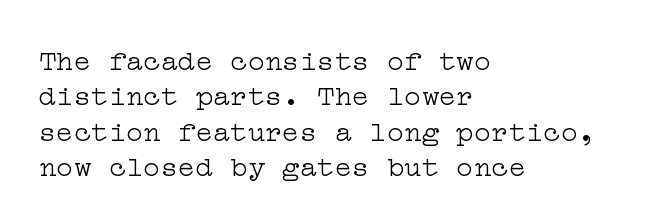
{"serif": "yes", "italic": "no", "bold": "no", "weight": "light", "width": "wide", "stroke_contrast": "low", "x_height": "medium", "underline": "no", "align": "left", "line_spacing_ratio": 1.22, "letter_spacing": "normal", "letter_spacing_em": 0.0, "glyph_px": 29}
